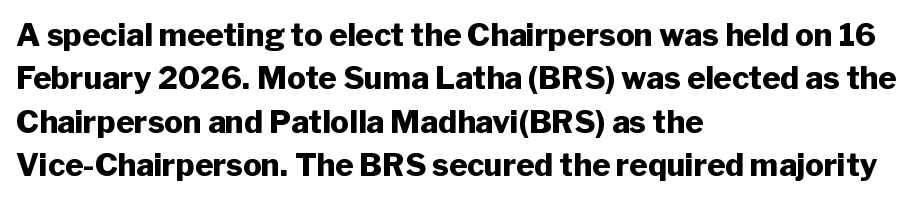
{"serif": "no", "italic": "no", "bold": "yes", "weight": "heavy", "width": "normal", "stroke_contrast": "low", "x_height": "medium", "monospaced": "no", "underline": "no", "align": "left", "line_spacing": "normal", "line_spacing_ratio": 1.4, "letter_spacing": "normal", "letter_spacing_em": 0.0, "glyph_px": 31}
